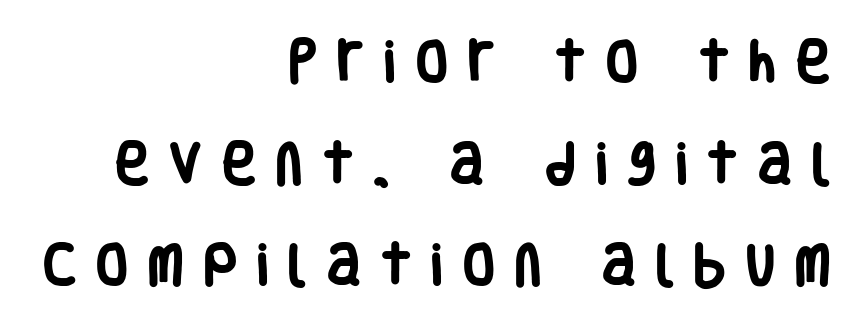
{"serif": "no", "italic": "no", "bold": "yes", "weight": "heavy", "width": "condensed", "stroke_contrast": "low", "x_height": "large", "monospaced": "no", "underline": "no", "align": "right", "line_spacing": "loose", "line_spacing_ratio": 2.21, "letter_spacing": "wide", "letter_spacing_em": 0.44, "glyph_px": 46}
